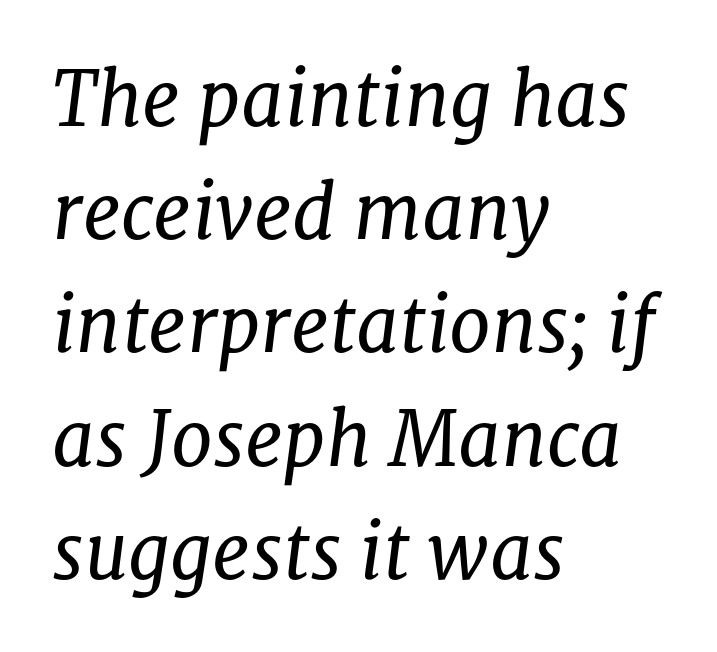
Q: Is the text bold? A: No.
Q: Is the text italic (slanted)? A: Yes, it leans right by about 8 degrees.
Q: Is the typeface a serif or a sans-serif typeface? A: Serif.
Q: Is the text underlined? A: No.
Q: How is the paragraph aligned? A: Left-aligned.
Q: Is the spacing between letters normal or unusually wide? A: Normal.
Q: Is the spacing between lines tight, normal or loose? A: Normal.
Q: Width (condensed, normal, or wide)? A: Normal.
Q: Stroke contrast? A: Low.
Q: x-height? A: Medium.
Q: Monospaced? A: No.
